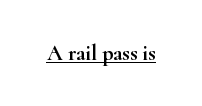
Compared with typical body copy, the letter spacing here is the same. Honestly, the underline is the first thing you notice here. No italicization has been applied; the sample stays upright.
